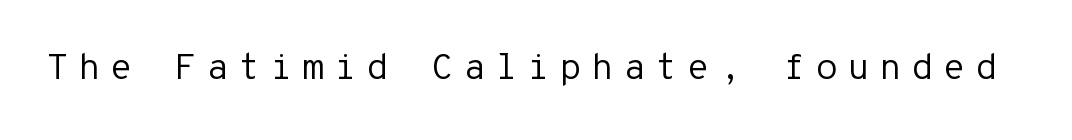
The image shows 37 px regular-weight sans-serif type, upright, monospaced; set unusually wide letter spacing (+0.25 em), not underlined; low stroke contrast and a medium x-height.
